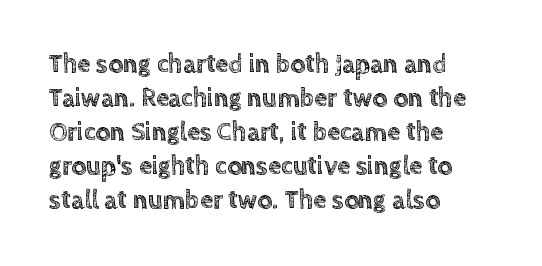
Q: Is the text italic (slanted)? A: No, it is upright.
Q: Is the text underlined? A: No.
Q: How is the paragraph aligned? A: Left-aligned.
Q: Is the spacing between letters normal or unusually wide? A: Normal.
Q: Is the spacing between lines tight, normal or loose? A: Normal.
